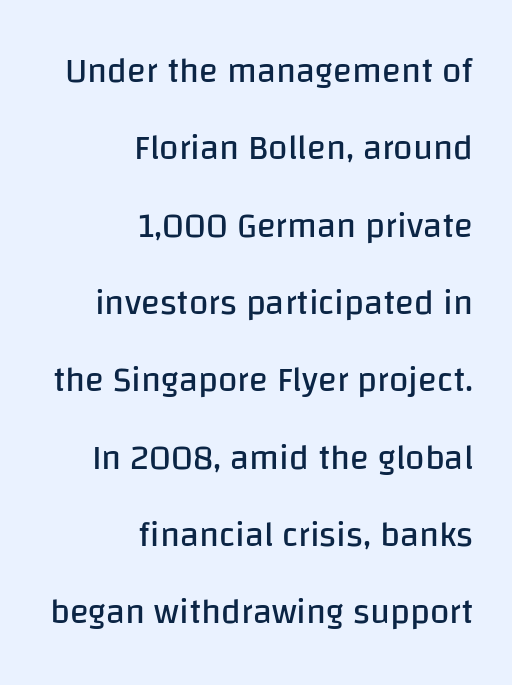
The image shows 35 px regular-weight sans-serif type, upright; set right-aligned, loose line spacing (2.21x), normal letter spacing, not underlined; low stroke contrast and a large x-height.
